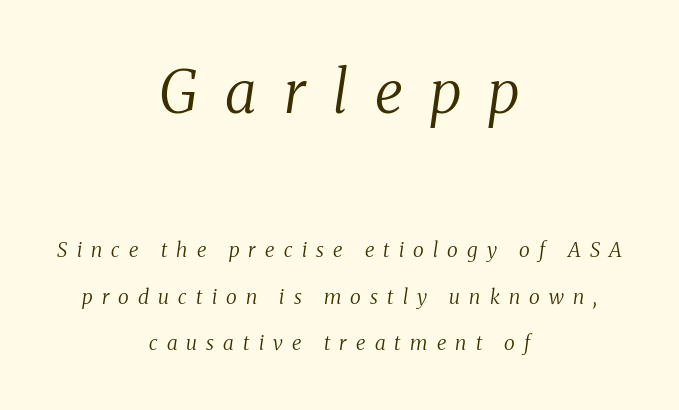
{"serif": "yes", "italic": "yes", "lean": "right", "slant_degrees": 8, "bold": "no", "weight": "regular", "width": "normal", "stroke_contrast": "medium", "x_height": "medium", "monospaced": "no", "underline": "no", "align": "center", "line_spacing": "loose", "line_spacing_ratio": 2.31, "letter_spacing": "wide", "letter_spacing_em": 0.46, "larger_block": "first", "size_ratio": 2.95, "glyph_px": 59}
